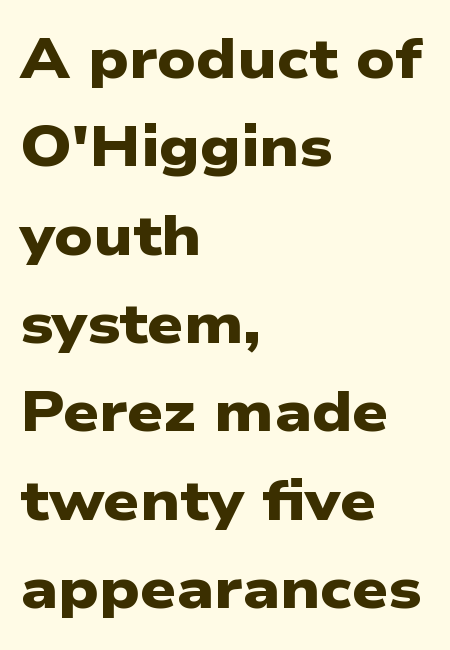
The image shows 57 px heavy, wide sans-serif type; set left-aligned, normal line spacing (1.55x), normal letter spacing, not underlined; low stroke contrast and a medium x-height.
